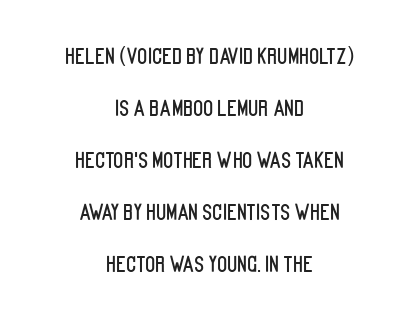
Line starts and ends both wander, symmetrically. The typography opts for an upright posture over an oblique one. The rendering uses a large line-height, opening up the rows. Letter spacing: default. The space directly below the letters is spotless.
